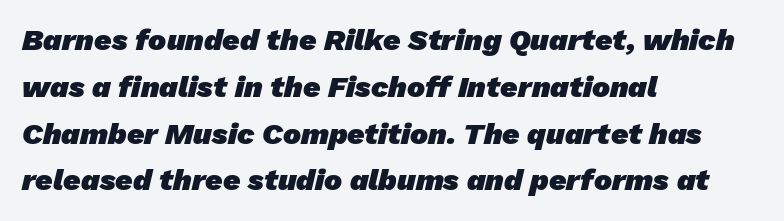
{"serif": "no", "bold": "yes", "weight": "heavy", "width": "normal", "stroke_contrast": "low", "x_height": "medium", "monospaced": "no", "underline": "no", "align": "left", "line_spacing": "normal", "line_spacing_ratio": 1.56, "letter_spacing": "normal", "letter_spacing_em": 0.0, "glyph_px": 30}
